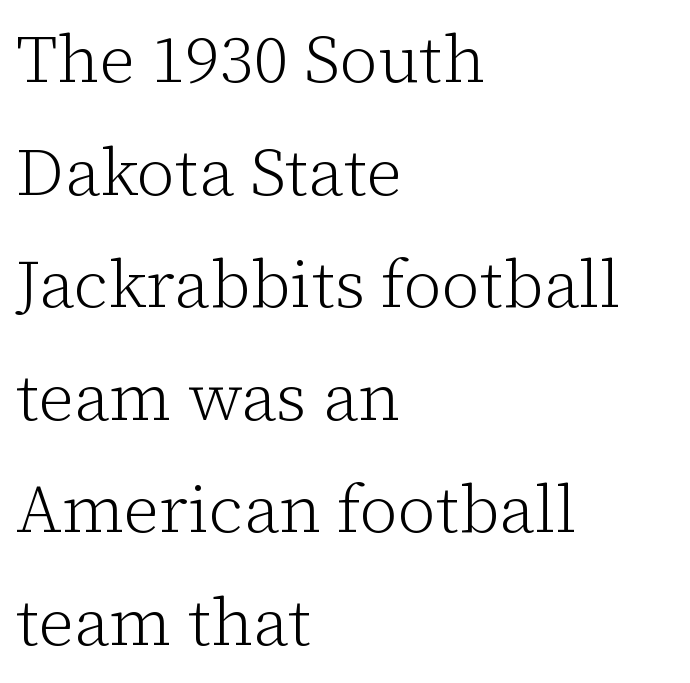
This sample has the flowing, uneven cadence of proportional lettering. No italicization has been applied; the sample stays upright. The line-height multiplier appears to be the usual default. This rendering features lettering with no underline. All the whitespace from short lines collects on the right. No letter is thick-stroked: the sample isn't bold.
